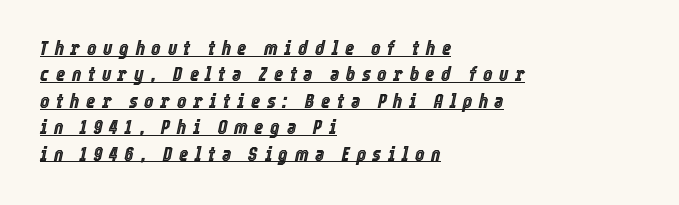
{"italic": "yes", "lean": "right", "slant_degrees": 12, "underline": "yes", "align": "left", "line_spacing": "normal", "line_spacing_ratio": 1.32, "letter_spacing": "wide", "letter_spacing_em": 0.33, "glyph_px": 20}
